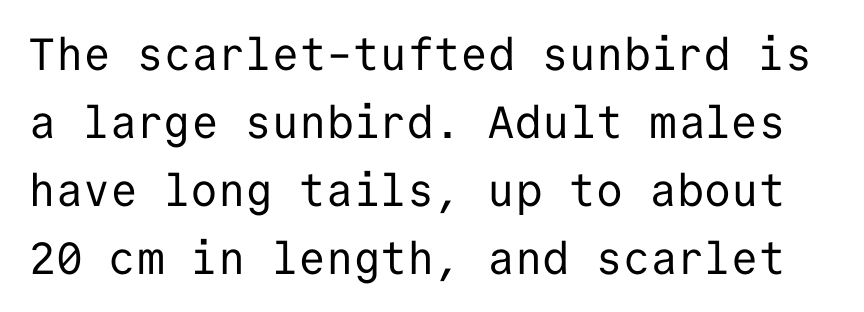
Students, note that the glyphs here touch the page at normal intervals. The rendering uses typewriter-style spacing with identical character cells. Each row of text sits above clean, open space. This is roman type, the default non-slanted kind. Is the type heavy? It reads as light-to-regular instead. Are there feet on the stems? There aren't — it's a sans.
